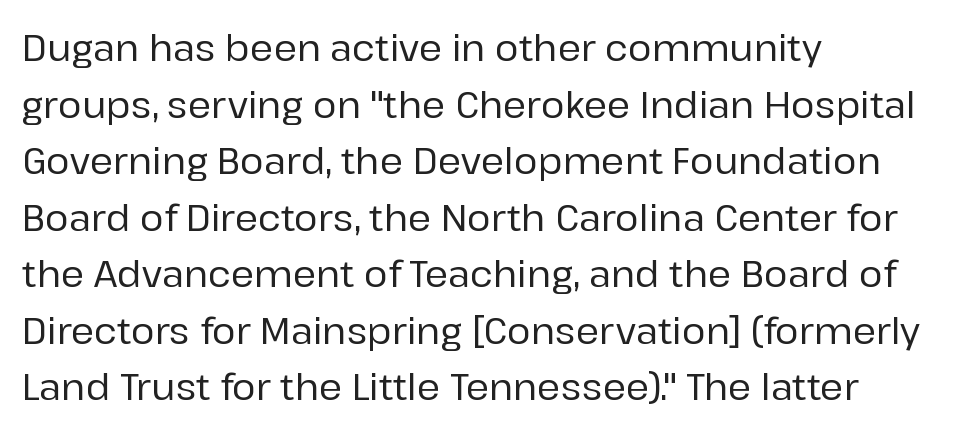
The image shows 36 px sans-serif type, upright; set left-aligned, normal line spacing (1.57x), normal letter spacing, not underlined; low stroke contrast and a medium x-height.
